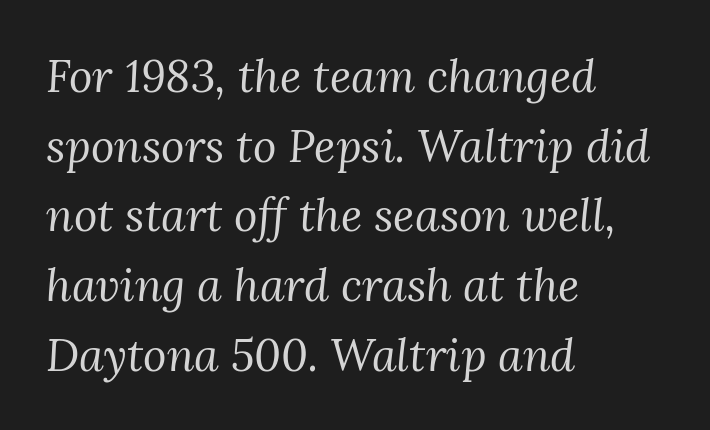
Spacing verdict: proportional, widths tailored to each character. This is oblique type, the kind used for emphasis or titles. No letter is thick-stroked: the sample isn't bold. Rows of type keep a routine distance in the vertical direction. Each row of text sits above clean, open space.
